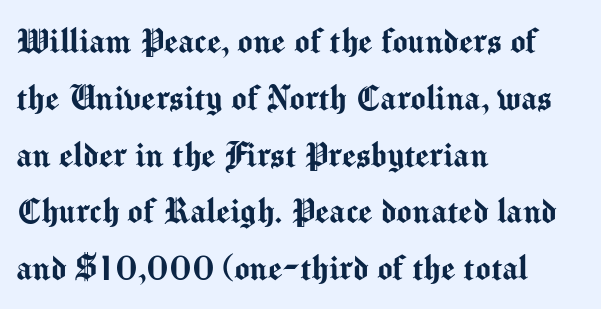
Q: Is the text italic (slanted)? A: No, it is upright.
Q: Is the typeface a serif or a sans-serif typeface? A: Sans-serif.
Q: Is the text underlined? A: No.
Q: How is the paragraph aligned? A: Left-aligned.
Q: Is the spacing between letters normal or unusually wide? A: Normal.
Q: Is the spacing between lines tight, normal or loose? A: Normal.
Q: Width (condensed, normal, or wide)? A: Normal.
Q: Stroke contrast? A: Medium.
Q: x-height? A: Medium.
Q: Monospaced? A: No.
